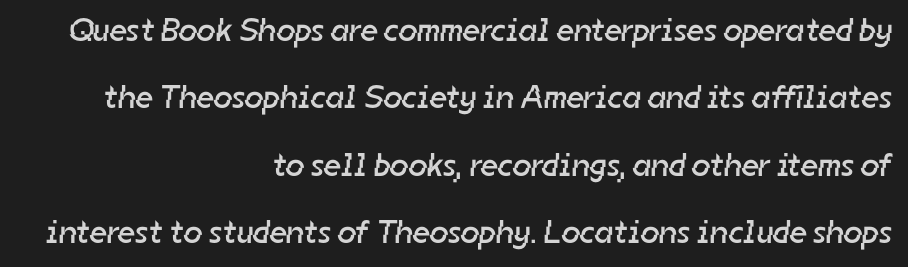
Q: Is the text bold? A: No.
Q: Is the typeface a serif or a sans-serif typeface? A: Sans-serif.
Q: Is the text underlined? A: No.
Q: How is the paragraph aligned? A: Right-aligned.
Q: Is the spacing between letters normal or unusually wide? A: Normal.
Q: Is the spacing between lines tight, normal or loose? A: Loose.
Q: Width (condensed, normal, or wide)? A: Normal.
Q: Stroke contrast? A: Low.
Q: x-height? A: Medium.
Q: Monospaced? A: No.
